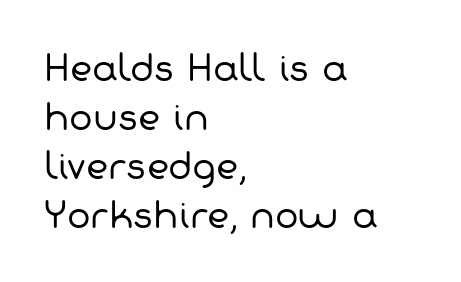
Q: Is the text bold? A: No.
Q: Is the typeface a serif or a sans-serif typeface? A: Sans-serif.
Q: Is the text underlined? A: No.
Q: How is the paragraph aligned? A: Left-aligned.
Q: Is the spacing between letters normal or unusually wide? A: Normal.
Q: Is the spacing between lines tight, normal or loose? A: Normal.
Q: Width (condensed, normal, or wide)? A: Normal.
Q: Stroke contrast? A: Low.
Q: x-height? A: Medium.
Q: Monospaced? A: No.
